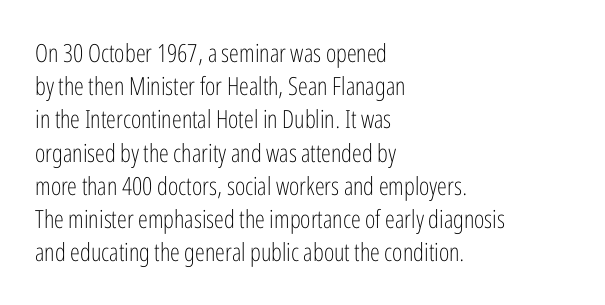
The image shows 25 px text type, upright; set left-aligned, normal line spacing (1.33x), normal letter spacing, not underlined.
